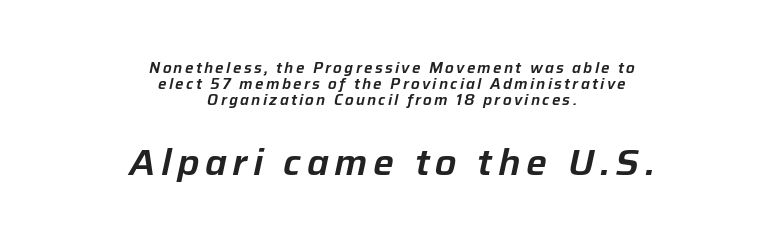
The image shows 37 px text type, italic (leaning right); set centered, tight line spacing (1.07x), not underlined; the second (bottom) block is 2.47x larger; low stroke contrast and a medium x-height.
